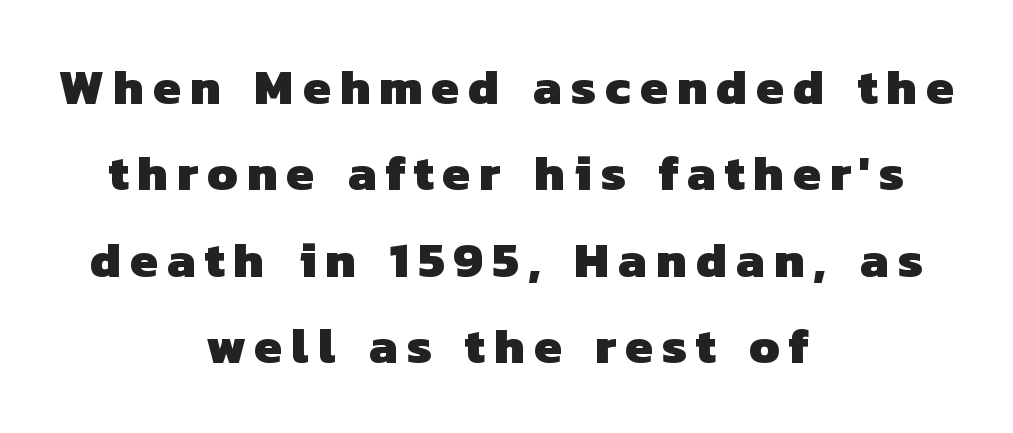
{"serif": "no", "bold": "yes", "weight": "heavy", "width": "normal", "stroke_contrast": "low", "x_height": "medium", "monospaced": "no", "underline": "no", "align": "center", "line_spacing_ratio": 1.73, "glyph_px": 50}
